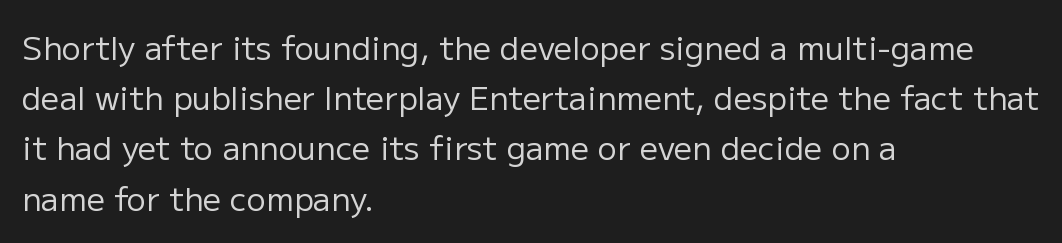
{"serif": "no", "italic": "no", "bold": "no", "weight": "regular", "width": "normal", "stroke_contrast": "low", "x_height": "medium", "monospaced": "no", "underline": "no", "align": "left", "line_spacing": "normal", "line_spacing_ratio": 1.57, "letter_spacing": "normal", "letter_spacing_em": 0.0, "glyph_px": 32}
